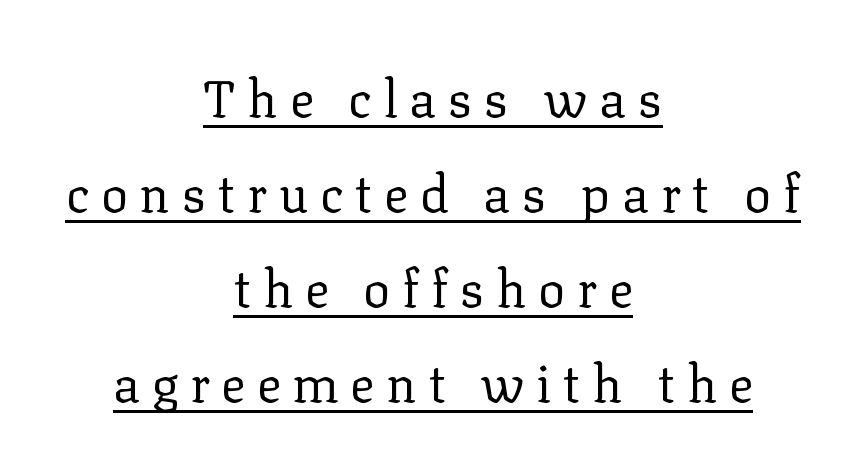
The font is comparable to plain body text, perhaps lighter. Note: serifs present on the glyphs. You could not count columns in this text — the font is proportionally spaced. Words appear elongated and porous because spacing is wide. If you drew a line through each stem, it would be perfectly vertical. Alignment: centered.
